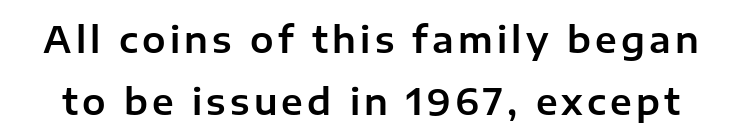
{"serif": "no", "italic": "no", "width": "normal", "stroke_contrast": "low", "x_height": "medium", "monospaced": "no", "underline": "no", "line_spacing_ratio": 1.78, "glyph_px": 35}
